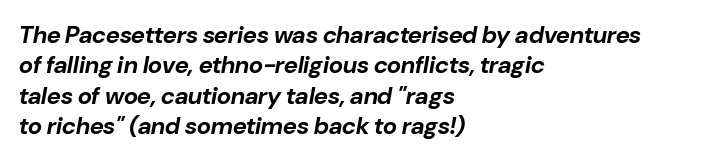
Q: Is the text bold? A: Yes.
Q: Is the text italic (slanted)? A: Yes, it leans right by about 10 degrees.
Q: Is the text underlined? A: No.
Q: How is the paragraph aligned? A: Left-aligned.
Q: Is the spacing between letters normal or unusually wide? A: Normal.
Q: Is the spacing between lines tight, normal or loose? A: Normal.
